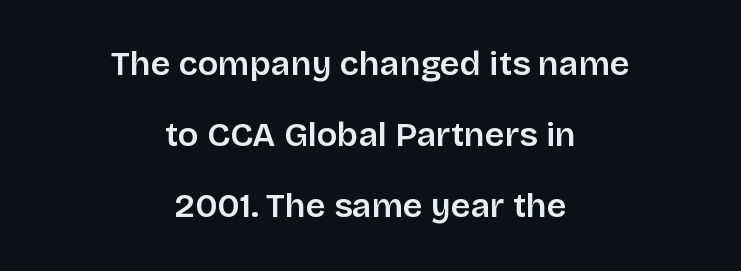
{"serif": "no", "italic": "no", "bold": "semi", "weight": "semibold", "width": "normal", "stroke_contrast": "low", "x_height": "large", "monospaced": "no", "underline": "no", "align": "center", "line_spacing": "loose", "line_spacing_ratio": 2.09, "letter_spacing": "normal", "letter_spacing_em": 0.0, "glyph_px": 34}
